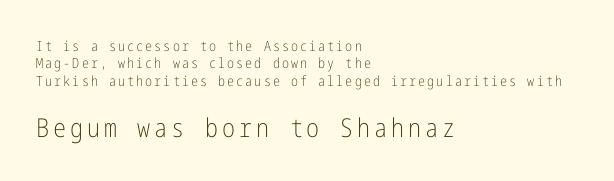
{"italic": "no", "bold": "no", "underline": "no", "align": "left", "line_spacing_ratio": 1.24, "larger_block": "second", "size_ratio": 1.86, "glyph_px": 26}
